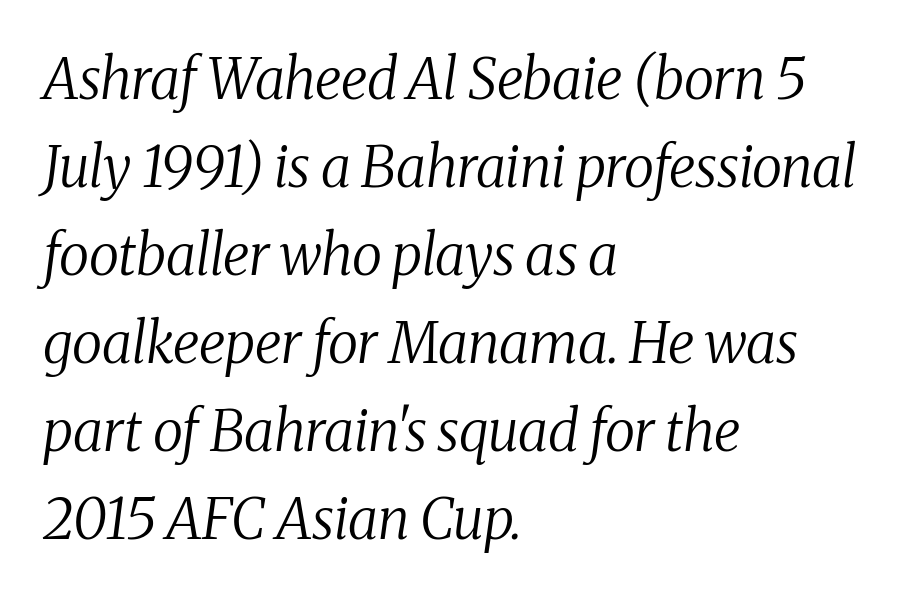
{"serif": "yes", "italic": "yes", "lean": "right", "slant_degrees": 8, "bold": "no", "weight": "regular", "width": "normal", "stroke_contrast": "medium", "x_height": "medium", "monospaced": "no", "underline": "no", "align": "left", "line_spacing": "normal", "line_spacing_ratio": 1.57, "letter_spacing": "normal", "letter_spacing_em": 0.0, "glyph_px": 56}
